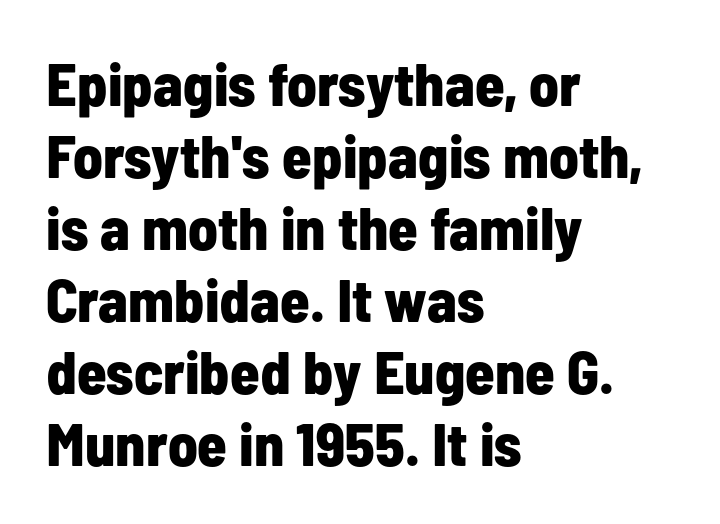
Think of a printed novel: that variable character pitch is what you see here. How are the letters spaced? Ordinarily, with no added tracking. The zone under the glyphs is completely vacant. This sample is left-justified, so line endings fall wherever the words run out. The font's upright variant was chosen for this text. This sample uses a sans-serif face.
